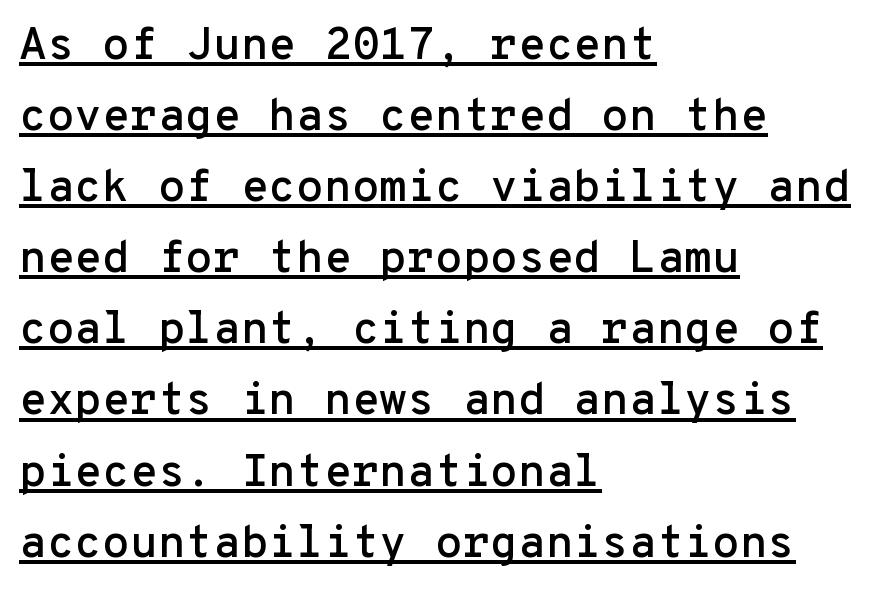
The image shows 45 px sans-serif type, upright, monospaced; set left-aligned, normal line spacing (1.58x), normal letter spacing, underlined; low stroke contrast and a medium x-height.
